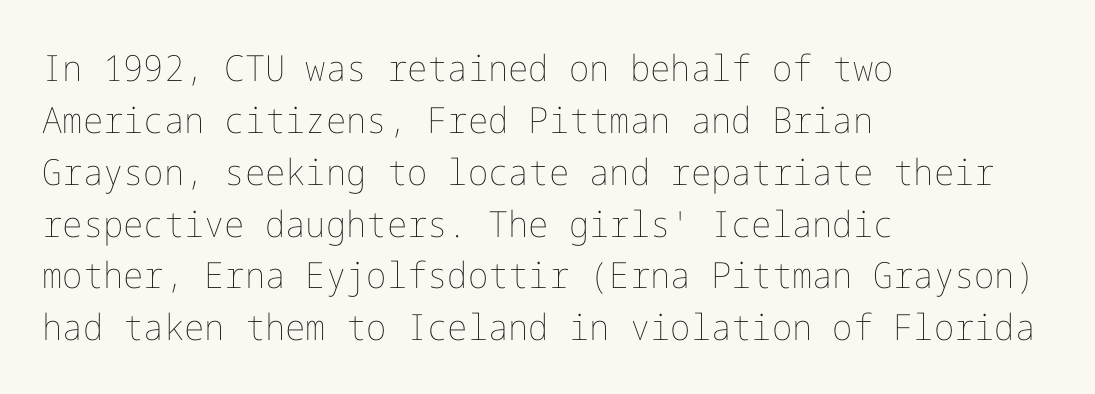
Q: Is the text bold? A: No.
Q: Is the text italic (slanted)? A: No, it is upright.
Q: Is the text underlined? A: No.
Q: How is the paragraph aligned? A: Left-aligned.
Q: Is the spacing between letters normal or unusually wide? A: Normal.
Q: Is the spacing between lines tight, normal or loose? A: Normal.
Q: Width (condensed, normal, or wide)? A: Normal.
Q: Stroke contrast? A: Low.
Q: x-height? A: Medium.
